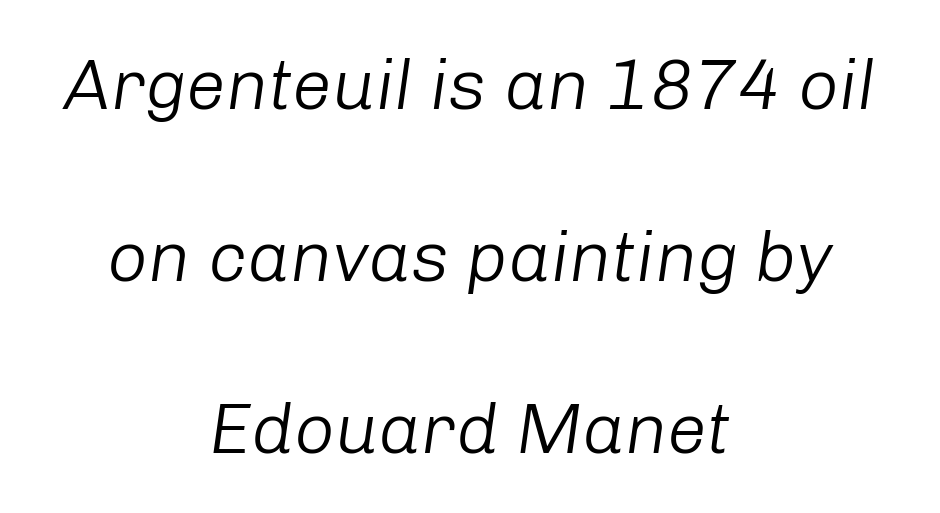
The image shows 71 px light type, italic (leaning right); set centered, loose line spacing (2.42x), normal letter spacing, not underlined; low stroke contrast and a medium x-height.
